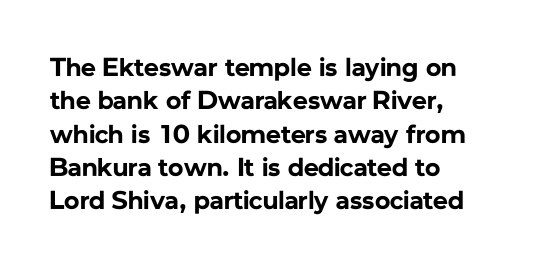
The image shows 26 px bold type, upright; set left-aligned, normal line spacing (1.28x), normal letter spacing, not underlined.
